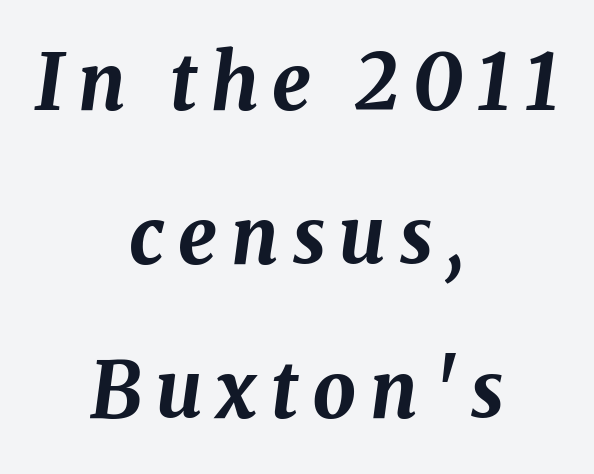
The image shows 77 px bold type, italic (leaning right); set centered, loose line spacing (2.0x), not underlined; medium stroke contrast and a medium x-height.
